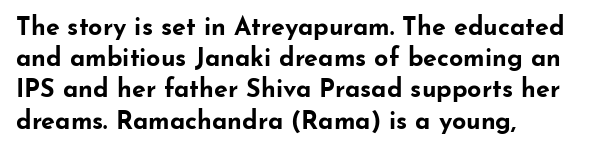
Caption: standard tracking, unaltered. Weight: bold. Line beginnings align vertically; line endings do not. The type sits square on the baseline with zero lean.
